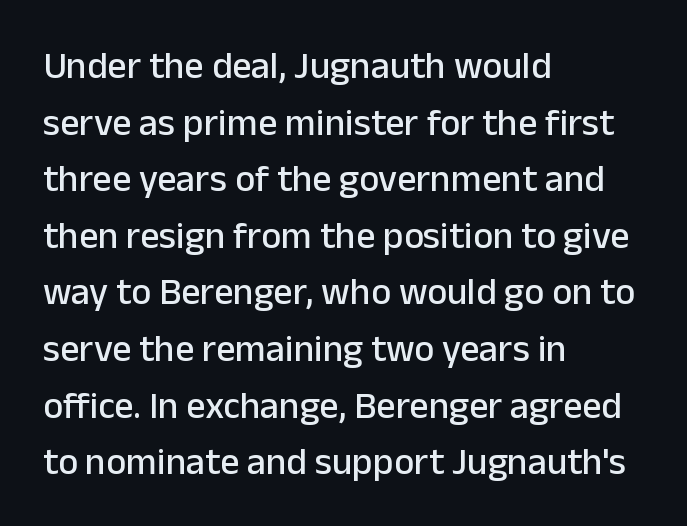
{"serif": "no", "italic": "no", "width": "normal", "stroke_contrast": "low", "x_height": "medium", "monospaced": "no", "underline": "no", "align": "left", "line_spacing": "normal", "line_spacing_ratio": 1.49, "letter_spacing": "normal", "letter_spacing_em": 0.0, "glyph_px": 38}
